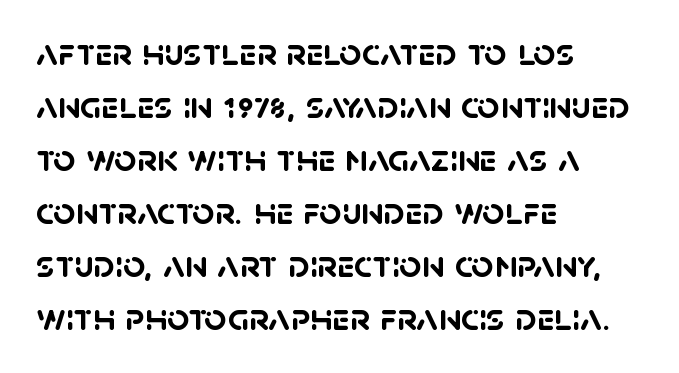
{"serif": "no", "bold": "yes", "weight": "semibold", "width": "normal", "stroke_contrast": "low", "x_height": "large", "monospaced": "no", "underline": "no", "align": "left", "line_spacing": "normal", "line_spacing_ratio": 1.36, "letter_spacing": "normal", "letter_spacing_em": 0.0, "glyph_px": 39}
